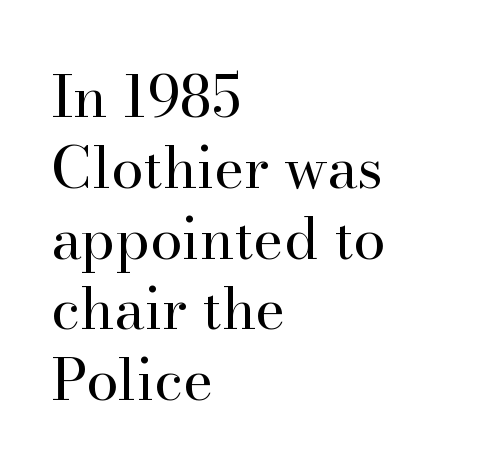
The image shows 58 px regular-weight serif type, upright; set left-aligned, line spacing 1.22x, normal letter spacing, not underlined; high stroke contrast and a small x-height.
